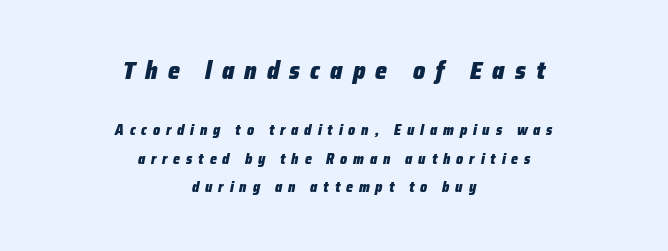
Q: Is the text bold? A: Yes.
Q: Is the text italic (slanted)? A: Yes, it leans right by about 12 degrees.
Q: Is the text underlined? A: No.
Q: How is the paragraph aligned? A: Centered.
Q: Is the spacing between letters normal or unusually wide? A: Unusually wide.
Q: Is the spacing between lines tight, normal or loose? A: Loose.
Q: Which block of text is set in a larger size, the first (top) or the second (bottom)? A: The first (top) one.
